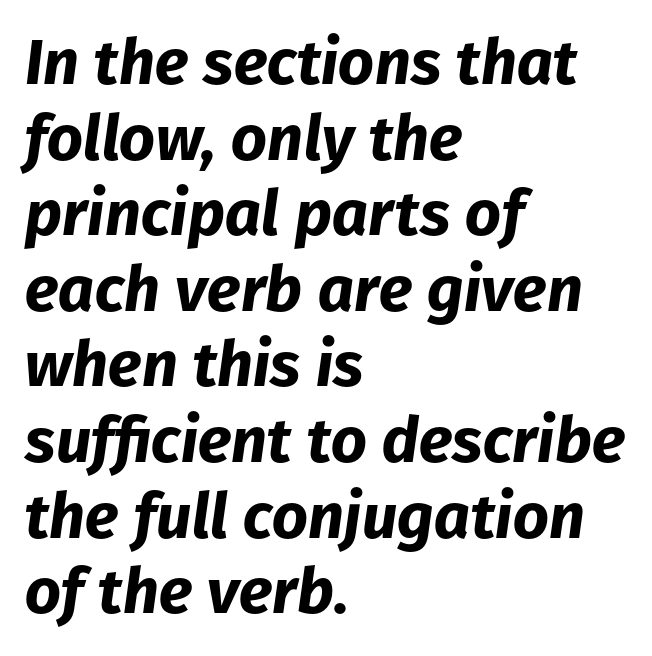
Q: Is the text bold? A: Yes.
Q: Is the text italic (slanted)? A: Yes, it leans right by about 8 degrees.
Q: Is the text underlined? A: No.
Q: How is the paragraph aligned? A: Left-aligned.
Q: Is the spacing between letters normal or unusually wide? A: Normal.
Q: Width (condensed, normal, or wide)? A: Normal.
Q: Stroke contrast? A: Low.
Q: x-height? A: Medium.
Q: Monospaced? A: No.
